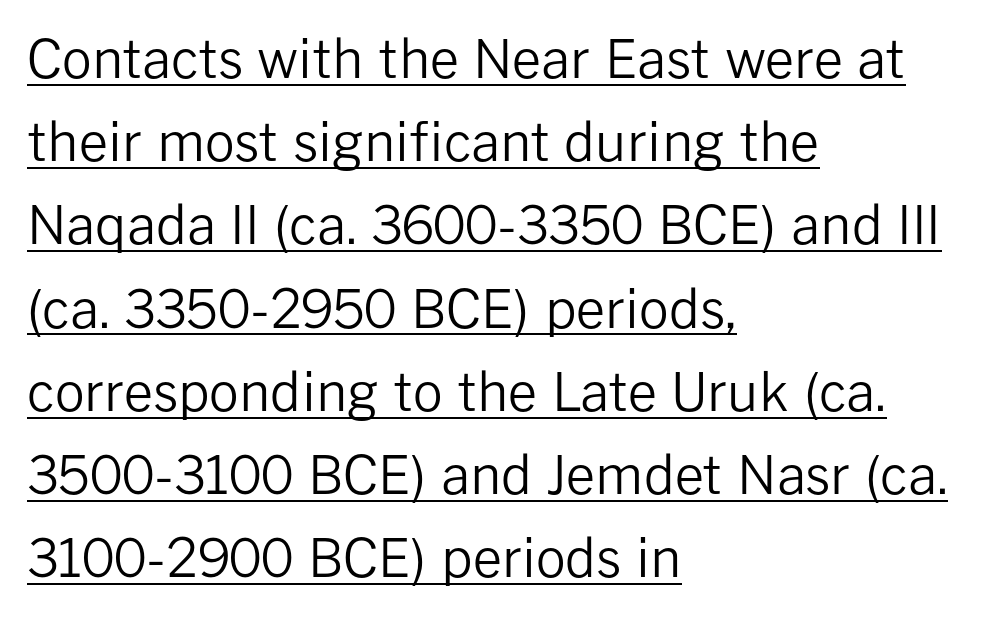
The image shows 52 px regular-weight sans-serif type, upright; set left-aligned, normal line spacing (1.6x), normal letter spacing, underlined; low stroke contrast and a medium x-height.
